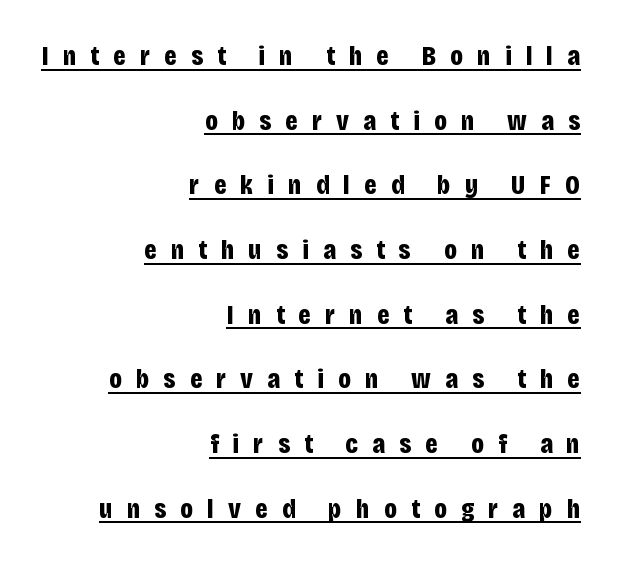
{"serif": "no", "italic": "no", "bold": "yes", "weight": "bold", "width": "condensed", "stroke_contrast": "low", "x_height": "large", "monospaced": "no", "underline": "yes", "align": "right", "line_spacing": "loose", "line_spacing_ratio": 2.31, "letter_spacing": "wide", "letter_spacing_em": 0.5, "glyph_px": 28}
